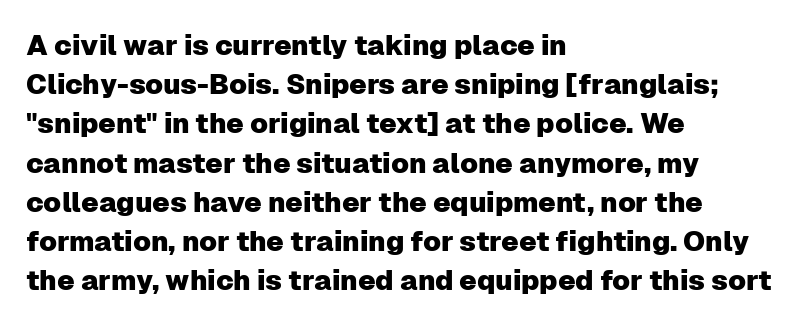
The image shows 28 px sans-serif type, upright; set left-aligned, normal line spacing (1.4x), normal letter spacing, not underlined; low stroke contrast and a medium x-height.
